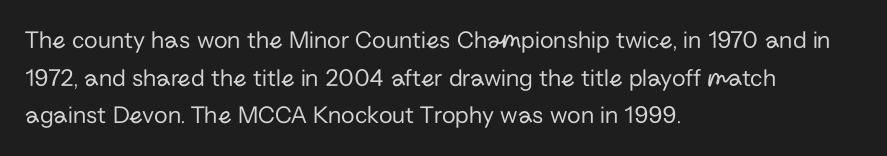
The face used here is rendered with its standard letterfit. Just letters on the line, the space beneath them empty. Caption: face not bold, strokes unweighted. Line spacing here is normal.
